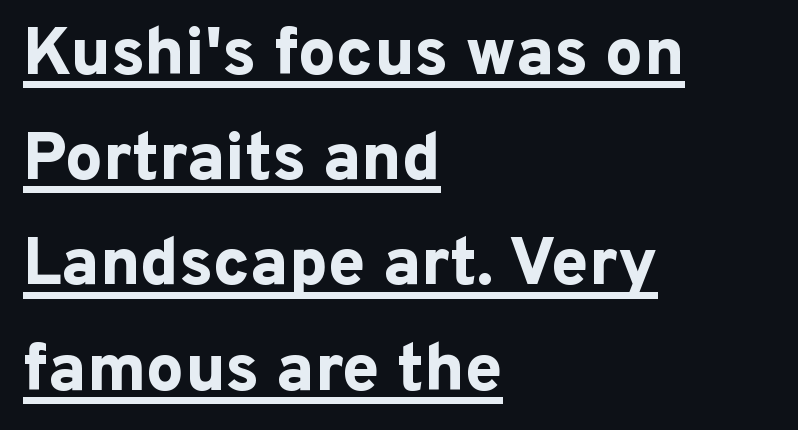
Caption: multi-line text, flush left, ragged right. Character widths vary here, with narrow letters taking less room than wide ones. No italicization has been applied; the sample stays upright. The rows are spaced the way most documents space them. Set as a true bold cut, around the 700 mark.
